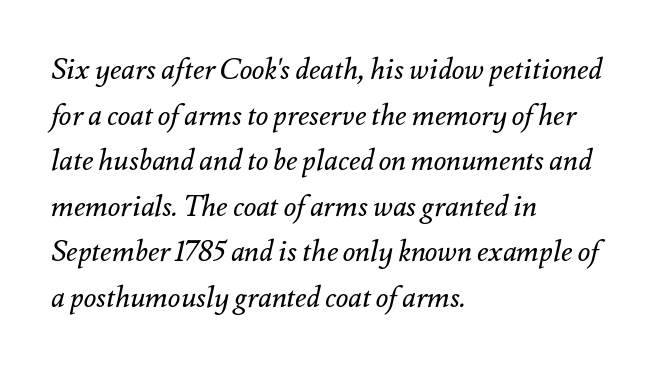
The image shows 29 px regular-weight type, italic (leaning right); set left-aligned, normal line spacing (1.57x), normal letter spacing, not underlined; medium stroke contrast and a small x-height.
